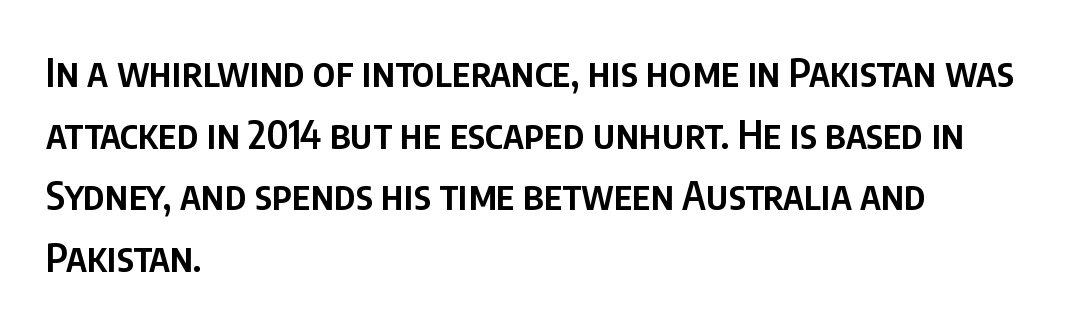
Short note: letters normally spaced. A bit beefed up — I'd call it semibold rather than bold. The rendering anchors every line to the left-hand side. The passage shown is typed in a proportional face where columns would drift. Evenly set lines give the paragraph a standard silhouette.
